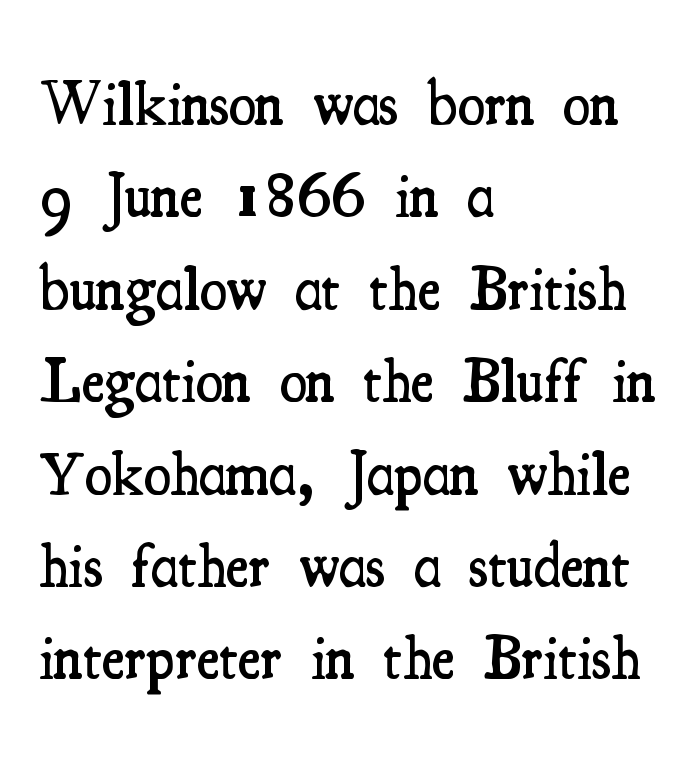
Characters remain perfectly vertical along every line. The letters advance in unequal steps, a hallmark of proportional type. Casual observation: everything's shoved over to the left. The designer went with a serif here, giving each stem small feet. Letters rest on an invisible, unmarked baseline.
